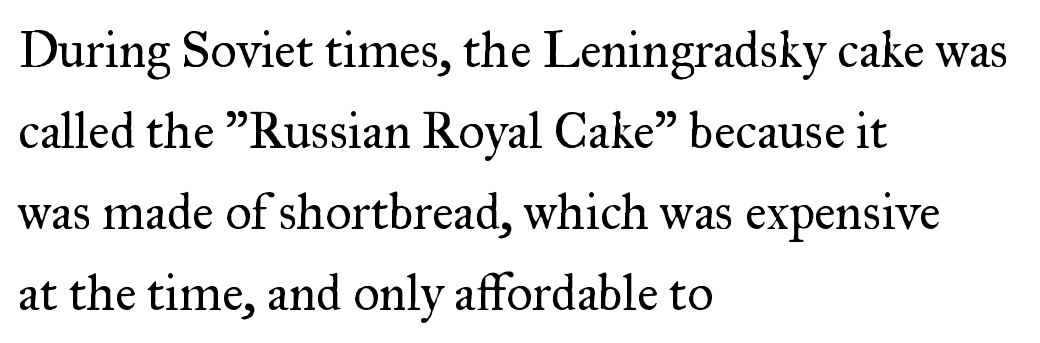
The image shows 51 px regular-weight serif type, upright; set left-aligned, normal line spacing (1.59x), normal letter spacing, not underlined; medium stroke contrast and a small x-height.
